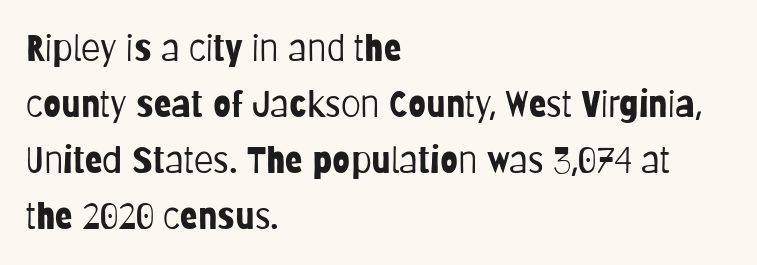
Q: Is the text bold? A: No.
Q: Is the text italic (slanted)? A: No, it is upright.
Q: Is the typeface a serif or a sans-serif typeface? A: Sans-serif.
Q: Is the text underlined? A: No.
Q: How is the paragraph aligned? A: Left-aligned.
Q: Is the spacing between letters normal or unusually wide? A: Normal.
Q: Is the spacing between lines tight, normal or loose? A: Normal.
Q: Width (condensed, normal, or wide)? A: Condensed.
Q: Stroke contrast? A: Low.
Q: x-height? A: Large.
Q: Monospaced? A: No.
